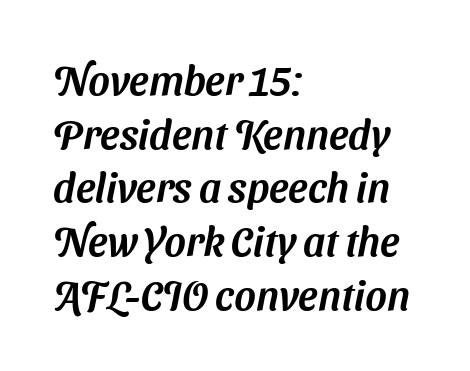
{"serif": "no", "width": "normal", "stroke_contrast": "medium", "x_height": "medium", "monospaced": "no", "underline": "no", "align": "left", "line_spacing": "normal", "line_spacing_ratio": 1.31, "letter_spacing": "normal", "letter_spacing_em": 0.0, "glyph_px": 41}
